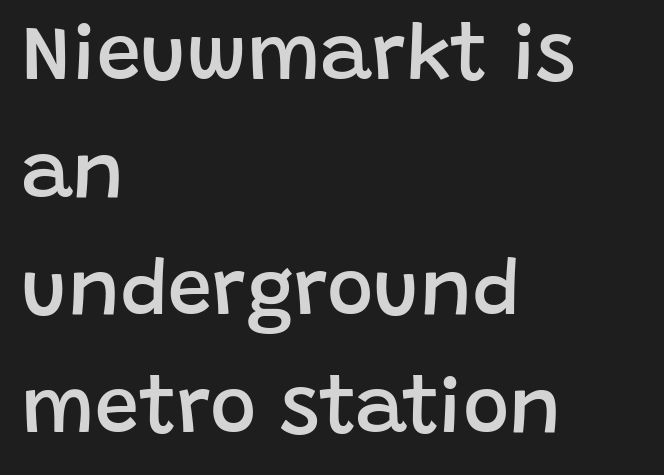
Leading matches the norm, producing a regular column. In CSS terms this would be text-align: left. Here the designer chose a conventional face with non-uniform glyph widths. Anything drawn beneath the words? Only blank space. The type family on display is of the sans-serif kind.
